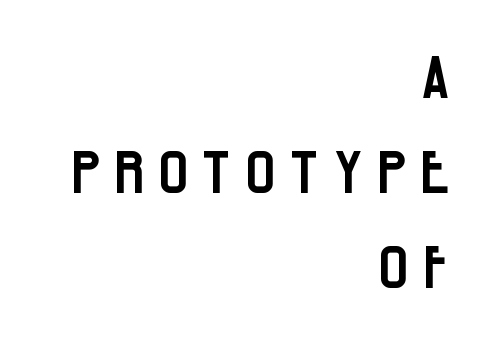
{"serif": "no", "italic": "no", "width": "condensed", "stroke_contrast": "low", "x_height": "large", "monospaced": "no", "underline": "no", "align": "right", "line_spacing": "normal", "line_spacing_ratio": 1.61, "glyph_px": 59}
